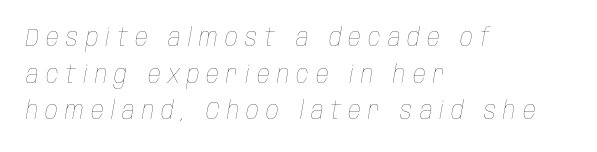
The image shows 25 px text type, italic (leaning right); set left-aligned, normal line spacing (1.47x), unusually wide letter spacing (+0.29 em), not underlined.
